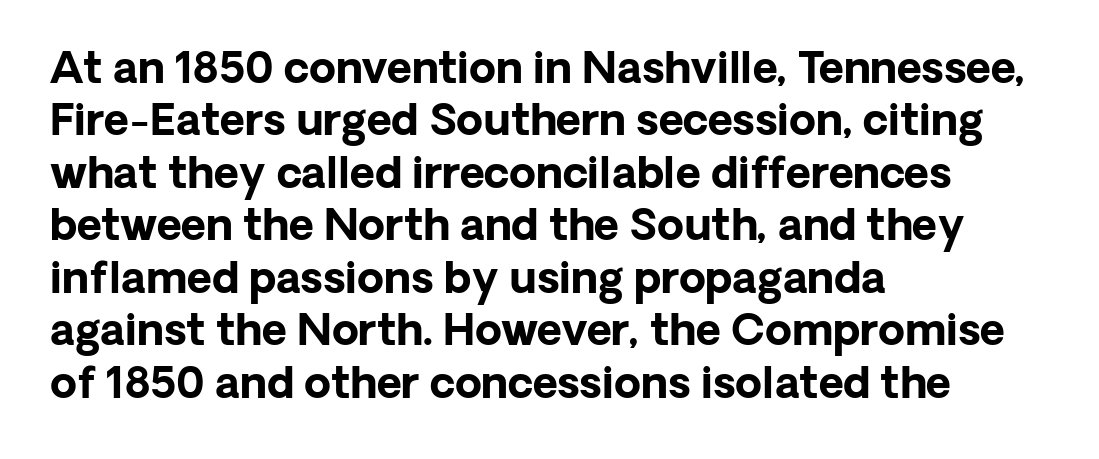
The image shows 43 px bold sans-serif type, upright; set left-aligned, line spacing 1.22x, normal letter spacing, not underlined; low stroke contrast and a medium x-height.
